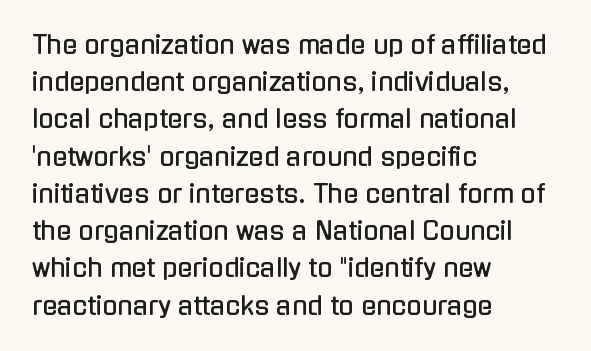
{"italic": "no", "underline": "no", "align": "left", "line_spacing": "normal", "line_spacing_ratio": 1.49, "letter_spacing": "normal", "letter_spacing_em": 0.0, "glyph_px": 25}
